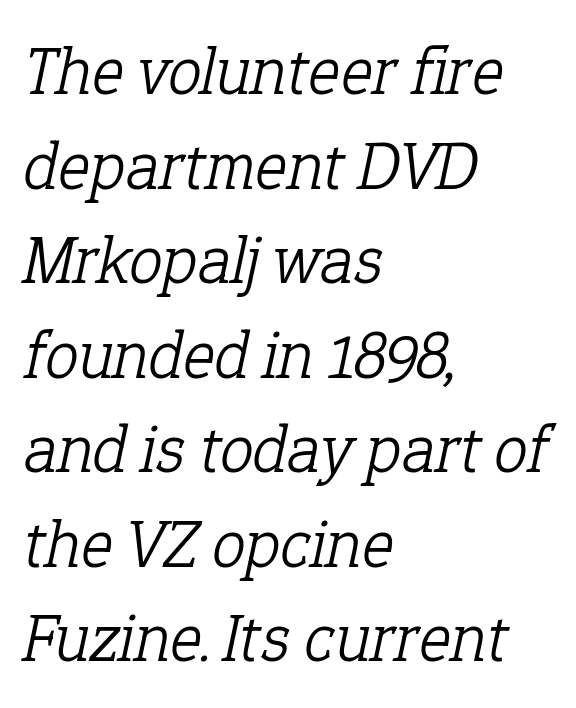
All the whitespace from short lines collects on the right. Each letter's strokes conclude with small projecting serifs. Letter spacing: default. Italic? Definitely — the glyphs are oblique. The vertical gap from one line to the next is medium. Note the varied advance widths — an 'i' is clearly narrower than an 'm'.
